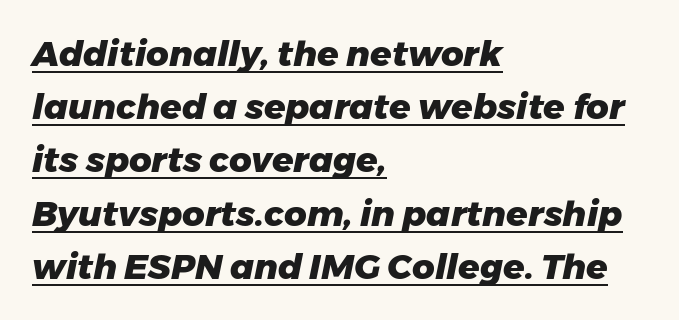
Q: Is the text bold? A: Yes.
Q: Is the text italic (slanted)? A: Yes, it leans right by about 11 degrees.
Q: Is the text underlined? A: Yes.
Q: How is the paragraph aligned? A: Left-aligned.
Q: Is the spacing between letters normal or unusually wide? A: Normal.
Q: Is the spacing between lines tight, normal or loose? A: Normal.
Q: Width (condensed, normal, or wide)? A: Normal.
Q: Stroke contrast? A: Low.
Q: x-height? A: Medium.
Q: Monospaced? A: No.
